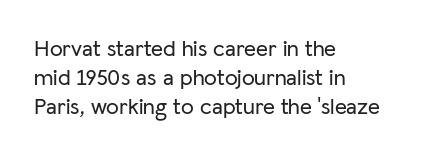
{"italic": "no", "underline": "no", "align": "left", "line_spacing": "normal", "line_spacing_ratio": 1.27, "letter_spacing": "normal", "letter_spacing_em": 0.0, "glyph_px": 23}
